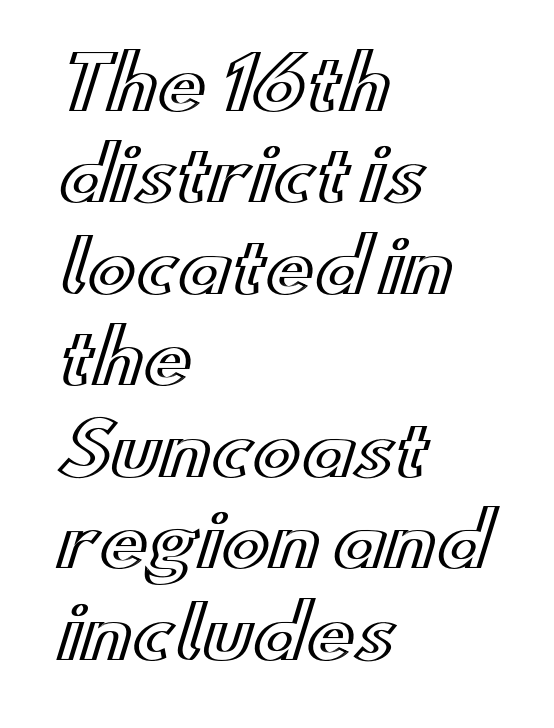
{"width": "wide", "x_height": "small", "monospaced": "no", "underline": "no", "align": "left", "line_spacing": "normal", "line_spacing_ratio": 1.27, "letter_spacing": "normal", "letter_spacing_em": 0.0, "glyph_px": 72}
